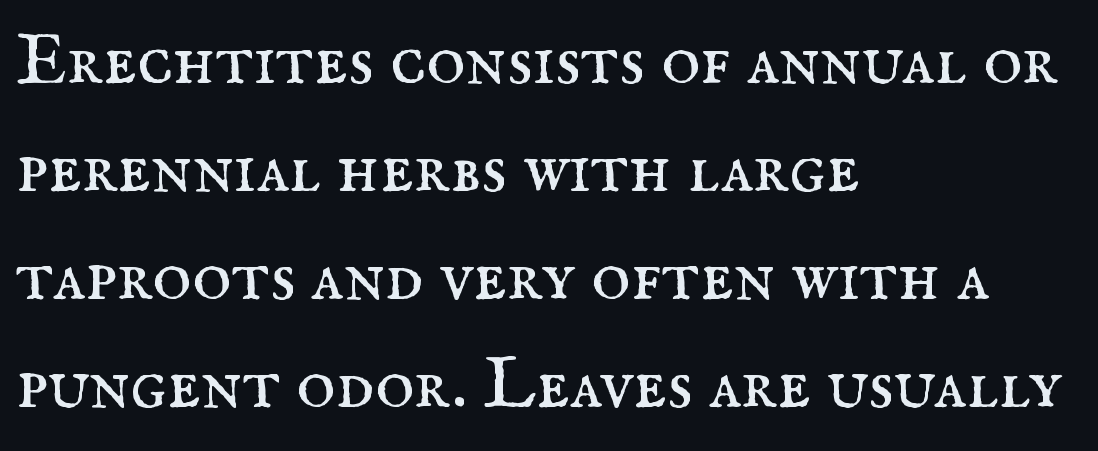
The image shows 74 px regular-weight serif type, upright; set left-aligned, normal line spacing (1.46x), normal letter spacing, not underlined; medium stroke contrast and a small x-height.
